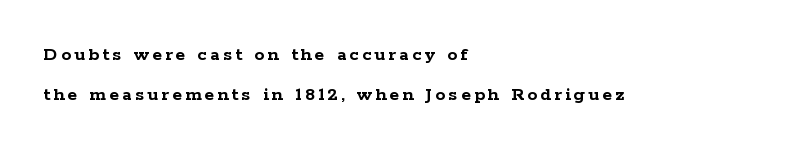
{"italic": "no", "bold": "yes", "underline": "no", "align": "left", "line_spacing": "loose", "line_spacing_ratio": 2.01, "glyph_px": 20}
